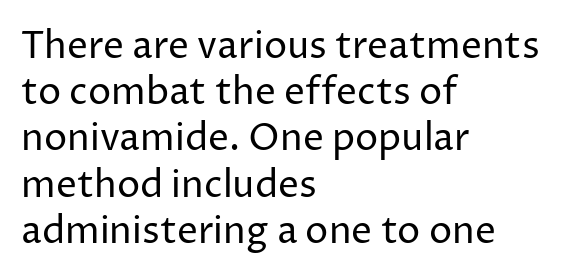
Q: Is the text bold? A: No.
Q: Is the text italic (slanted)? A: No, it is upright.
Q: Is the typeface a serif or a sans-serif typeface? A: Sans-serif.
Q: Is the text underlined? A: No.
Q: How is the paragraph aligned? A: Left-aligned.
Q: Is the spacing between letters normal or unusually wide? A: Normal.
Q: Is the spacing between lines tight, normal or loose? A: Normal.
Q: Width (condensed, normal, or wide)? A: Normal.
Q: Stroke contrast? A: Low.
Q: x-height? A: Medium.
Q: Monospaced? A: No.
